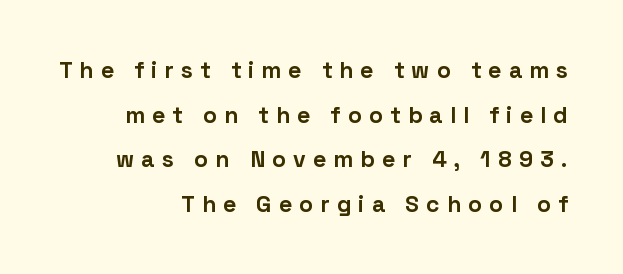
{"italic": "no", "bold": "yes", "underline": "no", "align": "right", "line_spacing": "loose", "line_spacing_ratio": 1.94, "letter_spacing": "wide", "letter_spacing_em": 0.31, "glyph_px": 23}
